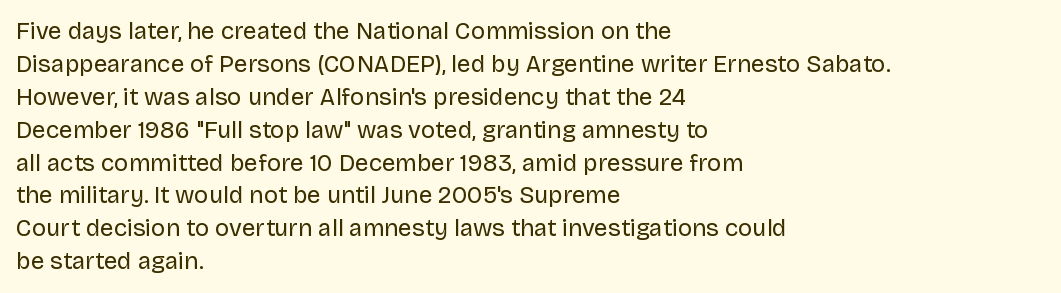
The image shows 24 px text type, upright; set left-aligned, normal line spacing (1.37x), normal letter spacing, not underlined.
